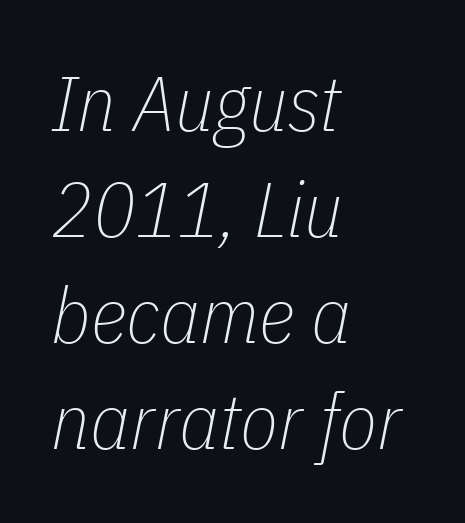
{"italic": "yes", "lean": "right", "slant_degrees": 11, "bold": "no", "weight": "thin", "width": "condensed", "stroke_contrast": "low", "x_height": "medium", "monospaced": "no", "underline": "no", "align": "left", "line_spacing": "normal", "line_spacing_ratio": 1.36, "letter_spacing": "normal", "letter_spacing_em": 0.0, "glyph_px": 78}
